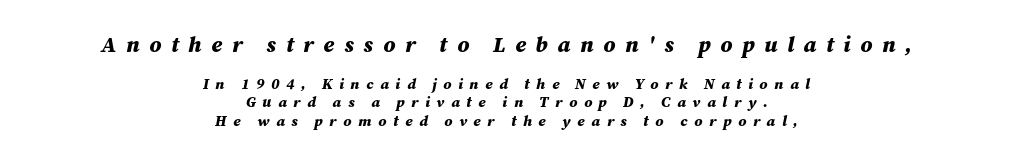
The typesetter chose a symmetrical, centered arrangement here. You can tell it's italic because the verticals aren't actually vertical. The letters are spread apart with noticeably loose tracking. Check under the words: just untouched page. Summary of weight: heavy, a full bold.
